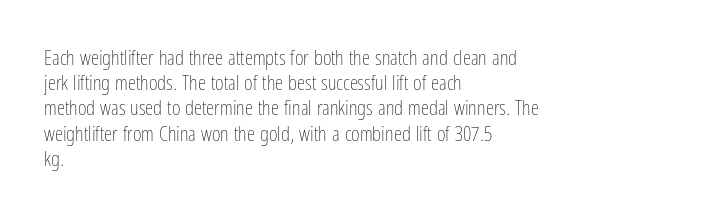
The letterforms sit shoulder to shoulder at normal distance. Typeset ragged right — the left edge is the straight one. The lettering holds an erect, upright posture throughout. Vertical stems look standard width or narrower in stroke. Beneath every word, the page is bare.
